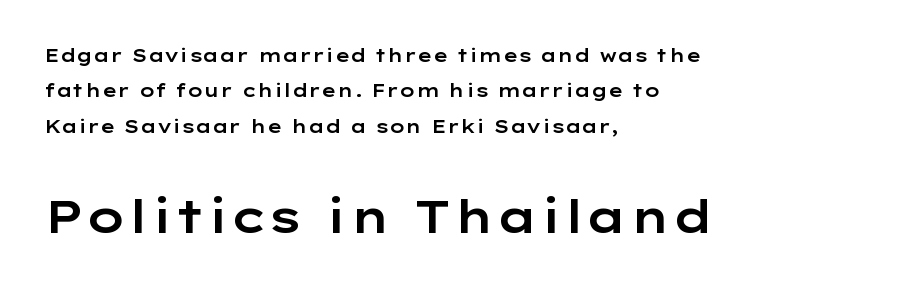
{"serif": "no", "italic": "no", "width": "wide", "stroke_contrast": "low", "x_height": "medium", "monospaced": "no", "underline": "no", "align": "left", "line_spacing": "loose", "line_spacing_ratio": 1.96, "letter_spacing": "normal", "letter_spacing_em": 0.0, "larger_block": "second", "size_ratio": 2.56, "glyph_px": 46}
